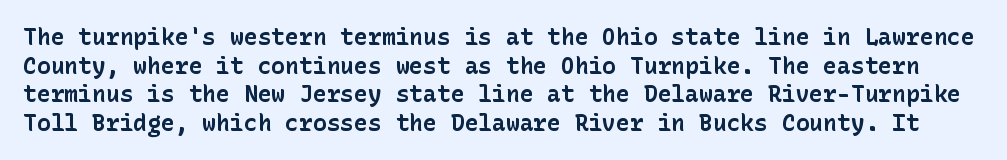
The strokes are fattened all the way to bold. Standard letterfit; no display-style spreading of the glyphs. Unlike italic type, these characters show no tilt at all. Descenders hang freely into open space.
